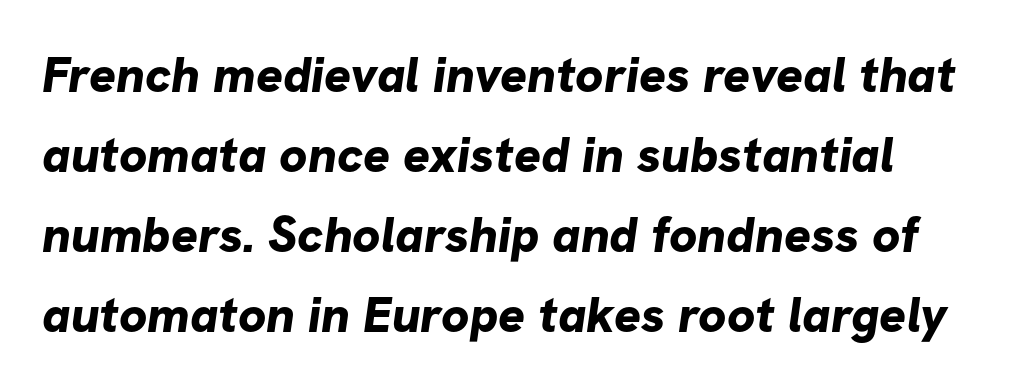
The image shows 50 px bold sans-serif type; set normal line spacing (1.6x), normal letter spacing, not underlined; low stroke contrast and a medium x-height.
